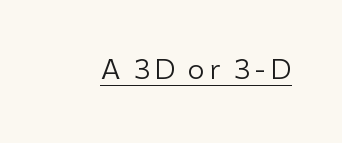
This is not heavy type; no bold has been used. A roman cut, with each character standing at attention. Is there an underline? Yes — a line sits under the letters.
